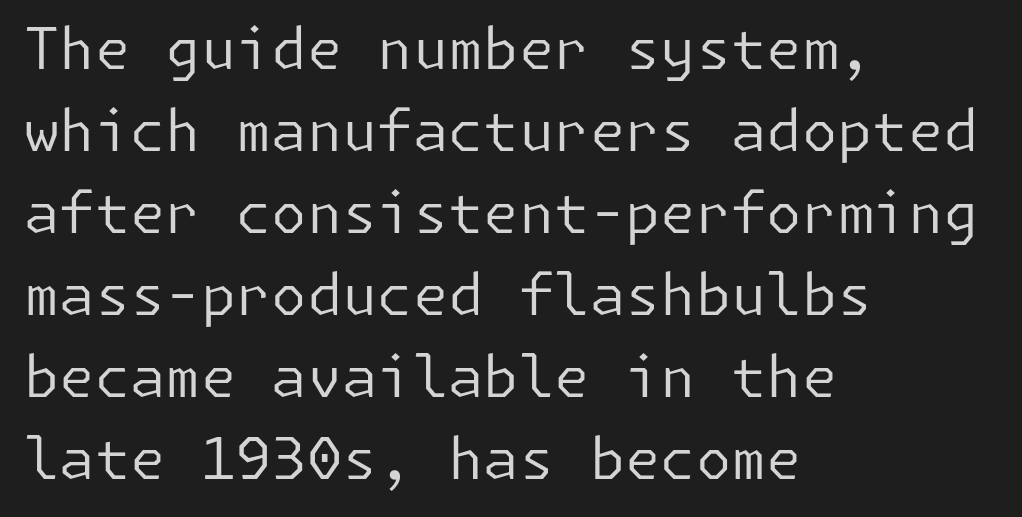
{"serif": "no", "italic": "no", "bold": "no", "weight": "regular", "width": "normal", "stroke_contrast": "low", "x_height": "medium", "underline": "no", "align": "left", "line_spacing": "normal", "line_spacing_ratio": 1.44, "letter_spacing": "normal", "letter_spacing_em": 0.0, "glyph_px": 57}
